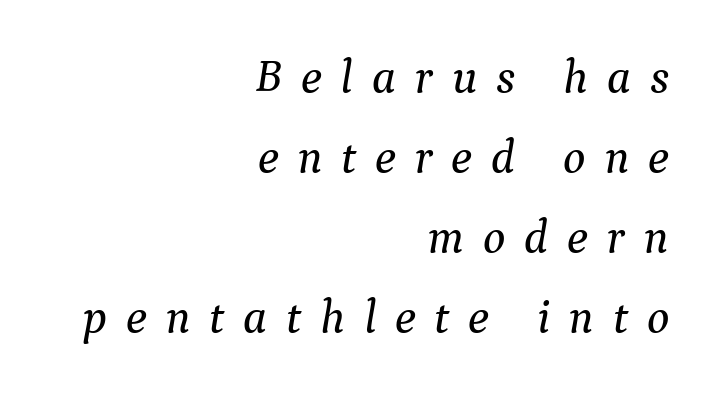
Q: Is the text italic (slanted)? A: Yes, it leans right by about 9 degrees.
Q: Is the typeface a serif or a sans-serif typeface? A: Serif.
Q: Is the text underlined? A: No.
Q: How is the paragraph aligned? A: Right-aligned.
Q: Is the spacing between letters normal or unusually wide? A: Unusually wide.
Q: Is the spacing between lines tight, normal or loose? A: Normal.
Q: Width (condensed, normal, or wide)? A: Normal.
Q: Stroke contrast? A: Medium.
Q: x-height? A: Medium.
Q: Monospaced? A: No.
